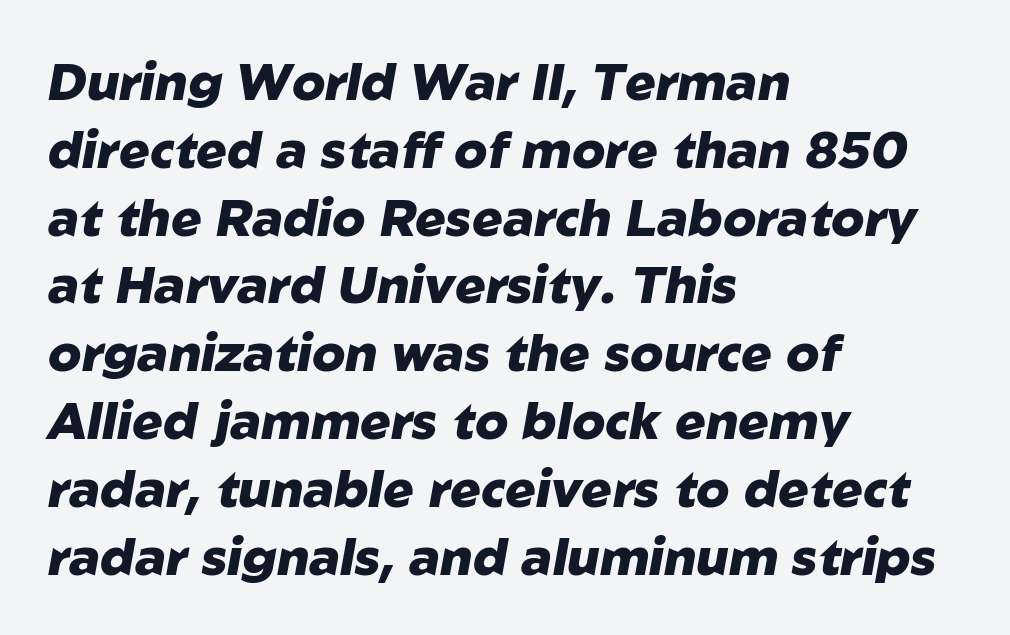
Q: Is the text bold? A: Yes.
Q: Is the text italic (slanted)? A: Yes, it leans right by about 10 degrees.
Q: Is the text underlined? A: No.
Q: How is the paragraph aligned? A: Left-aligned.
Q: Is the spacing between letters normal or unusually wide? A: Normal.
Q: Is the spacing between lines tight, normal or loose? A: Normal.
Q: Width (condensed, normal, or wide)? A: Normal.
Q: Stroke contrast? A: Low.
Q: x-height? A: Medium.
Q: Monospaced? A: No.
